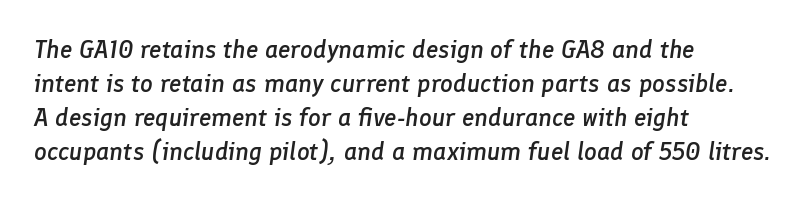
Q: Is the text bold? A: Semi-bold.
Q: Is the text italic (slanted)? A: Yes, it leans right by about 8 degrees.
Q: Is the text underlined? A: No.
Q: How is the paragraph aligned? A: Left-aligned.
Q: Is the spacing between letters normal or unusually wide? A: Normal.
Q: Is the spacing between lines tight, normal or loose? A: Normal.
